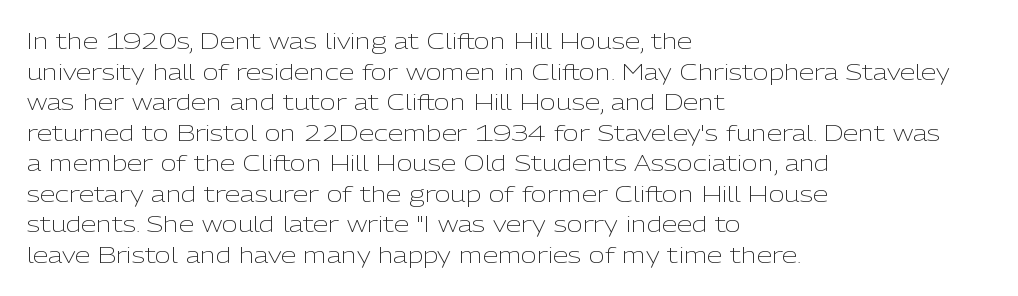
{"italic": "no", "bold": "no", "underline": "no", "align": "left", "line_spacing": "normal", "line_spacing_ratio": 1.39, "letter_spacing": "normal", "letter_spacing_em": 0.0, "glyph_px": 22}
